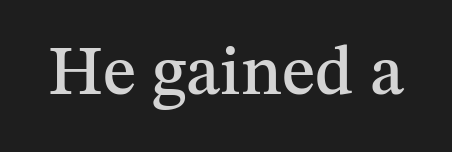
Spacing between characters is what you'd get straight out of the box. The words here are not underlined. Do the characters align in a grid? No, the font is proportional. The characters display serif detailing at their extremities.
